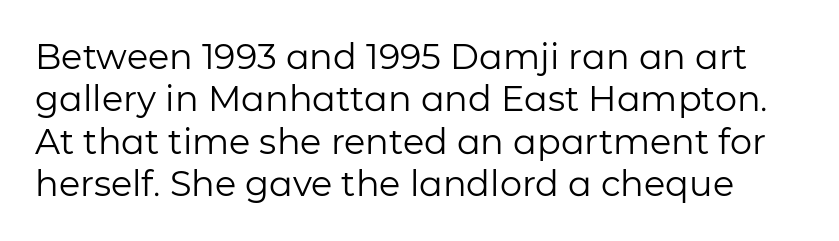
{"serif": "no", "italic": "no", "bold": "no", "weight": "regular", "width": "normal", "stroke_contrast": "low", "x_height": "medium", "monospaced": "no", "underline": "no", "line_spacing_ratio": 1.21, "letter_spacing": "normal", "letter_spacing_em": 0.0, "glyph_px": 35}
